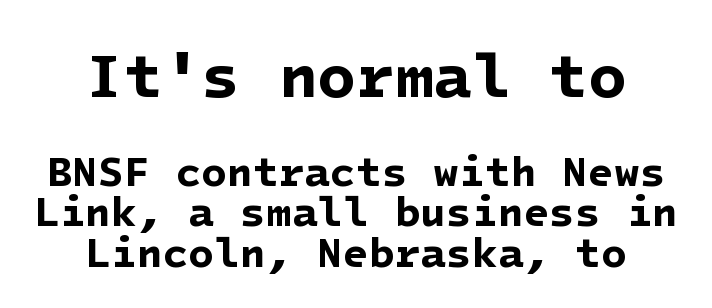
{"serif": "no", "bold": "yes", "weight": "bold", "width": "normal", "stroke_contrast": "low", "x_height": "medium", "underline": "no", "align": "center", "line_spacing": "tight", "line_spacing_ratio": 0.97, "letter_spacing": "normal", "letter_spacing_em": 0.0, "larger_block": "first", "size_ratio": 1.5, "glyph_px": 63}
